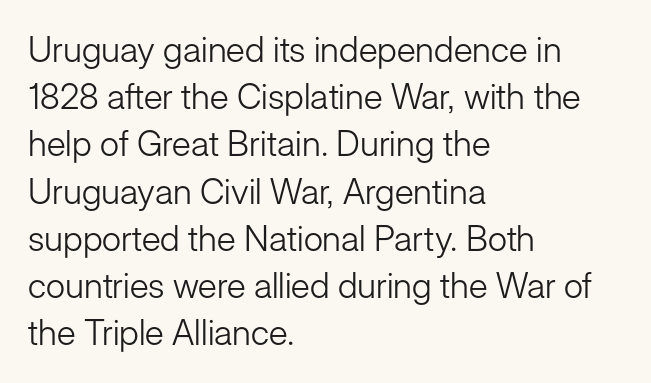
Q: Is the text bold? A: No.
Q: Is the text italic (slanted)? A: No, it is upright.
Q: Is the typeface a serif or a sans-serif typeface? A: Sans-serif.
Q: Is the text underlined? A: No.
Q: How is the paragraph aligned? A: Left-aligned.
Q: Is the spacing between letters normal or unusually wide? A: Normal.
Q: Is the spacing between lines tight, normal or loose? A: Normal.
Q: Width (condensed, normal, or wide)? A: Normal.
Q: Stroke contrast? A: Low.
Q: x-height? A: Medium.
Q: Monospaced? A: No.
